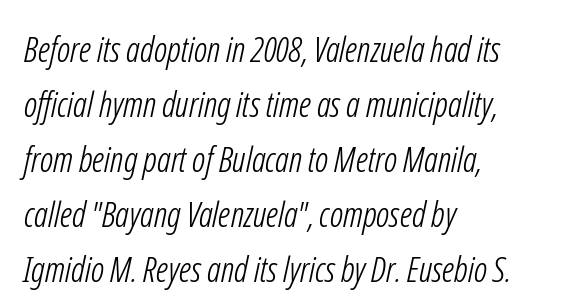
Honestly, the row spacing looks completely unremarkable. Stems here are at most as thick as an everyday book face. The space directly below the letters is spotless. The rendering anchors every line to the left-hand side. You could not count columns in this text — the font is proportionally spaced. This rendering employs a face without finishing strokes, i.e., a sans-serif.
